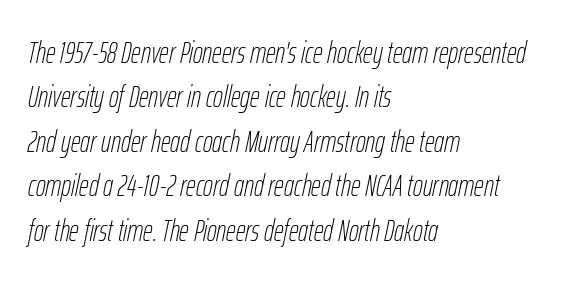
Looks like regular typesetting: each glyph gets only the width it needs. No chunkiness to these letters — they're not bold. Each row of text sits above clean, open space. The tracking reads as untouched default to a designer's eye.
